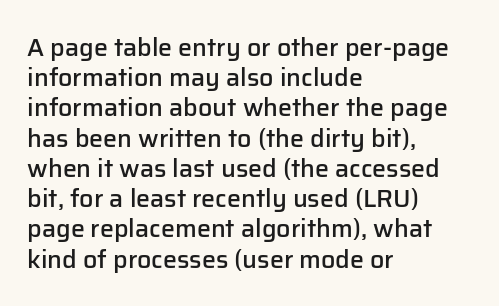
The image shows 25 px text type, upright; set left-aligned, line spacing 1.21x, normal letter spacing, not underlined.
